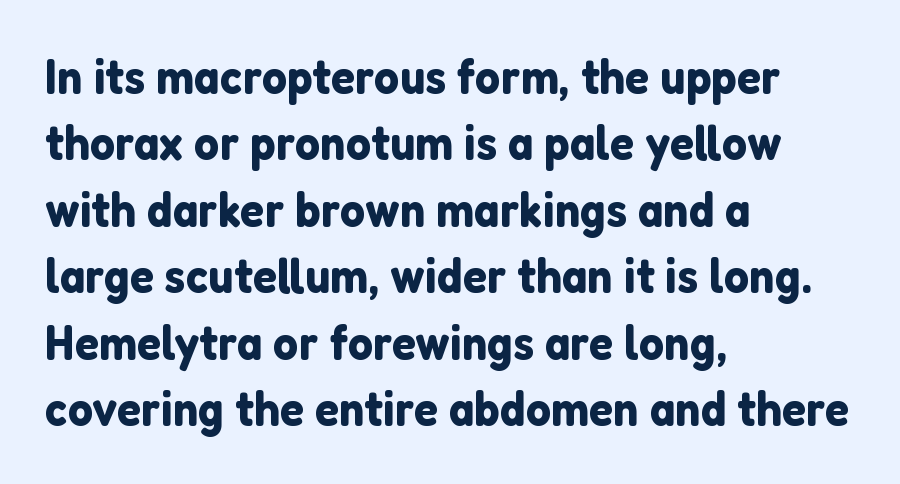
The image shows 50 px sans-serif type, upright; set left-aligned, normal line spacing (1.33x), normal letter spacing, not underlined; low stroke contrast and a medium x-height.
